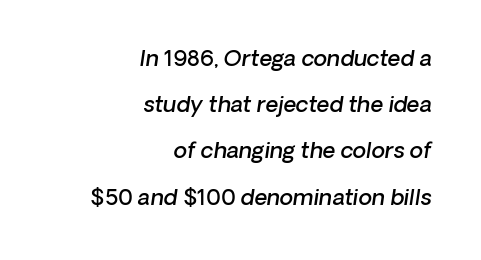
The image shows 22 px text type; set right-aligned, loose line spacing (2.1x), normal letter spacing, not underlined.
